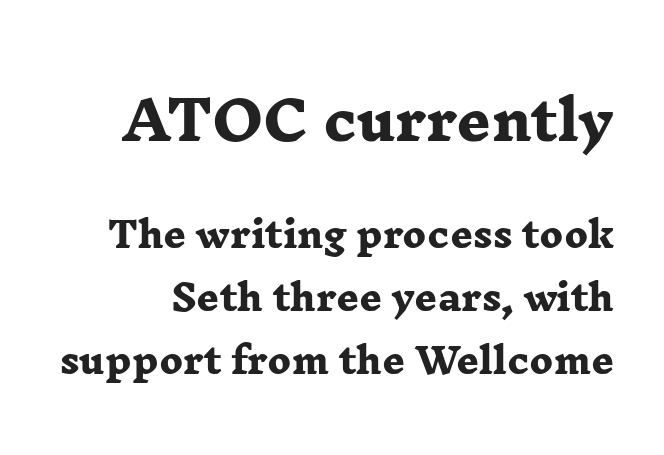
{"serif": "yes", "bold": "yes", "weight": "heavy", "width": "wide", "stroke_contrast": "low", "x_height": "medium", "monospaced": "no", "underline": "no", "line_spacing_ratio": 1.8, "letter_spacing": "normal", "letter_spacing_em": 0.0, "larger_block": "first", "size_ratio": 1.51, "glyph_px": 53}
